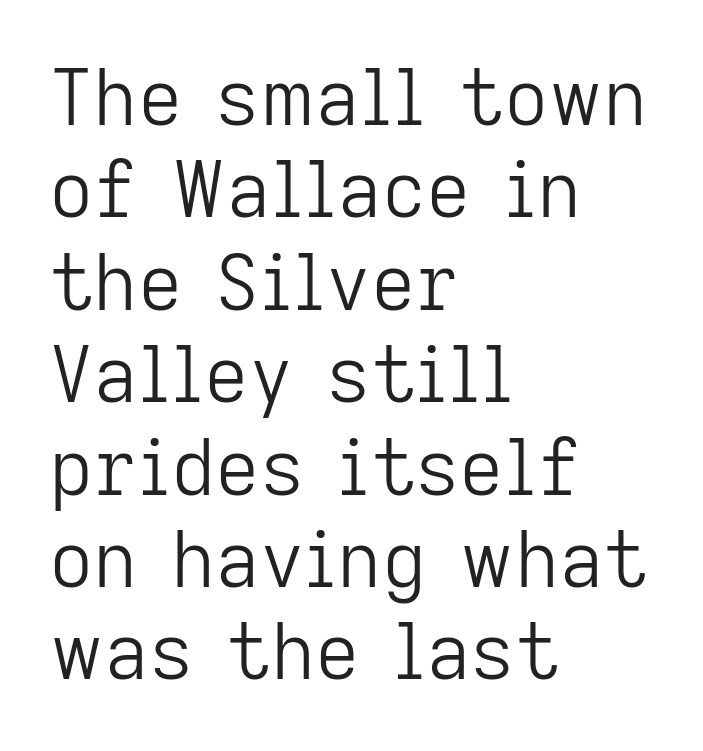
{"serif": "no", "italic": "no", "bold": "no", "weight": "light", "width": "normal", "stroke_contrast": "low", "x_height": "medium", "monospaced": "no", "underline": "no", "align": "left", "line_spacing_ratio": 1.2, "letter_spacing": "normal", "letter_spacing_em": 0.0, "glyph_px": 77}
